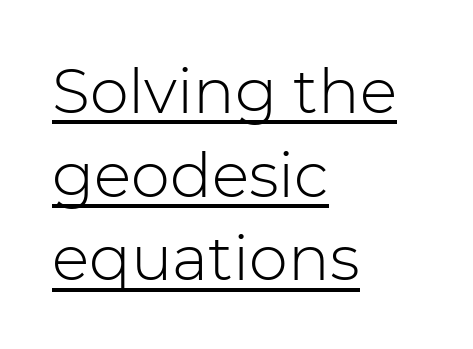
{"serif": "no", "italic": "no", "bold": "no", "weight": "light", "width": "normal", "stroke_contrast": "low", "x_height": "medium", "monospaced": "no", "underline": "yes", "align": "left", "line_spacing": "normal", "line_spacing_ratio": 1.35, "letter_spacing": "normal", "letter_spacing_em": 0.0, "glyph_px": 62}
